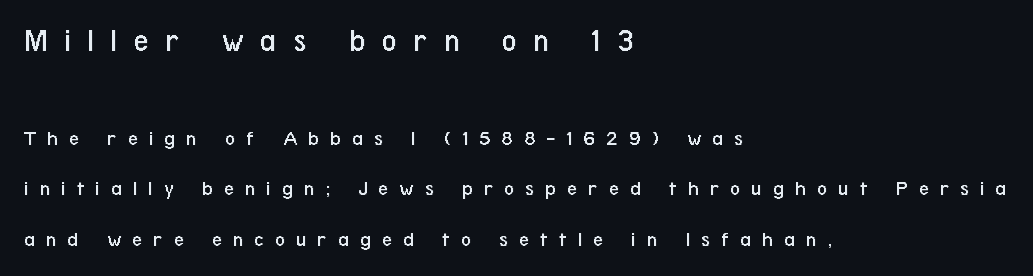
{"serif": "no", "italic": "no", "bold": "no", "weight": "regular", "width": "condensed", "stroke_contrast": "low", "x_height": "medium", "monospaced": "no", "underline": "no", "align": "left", "line_spacing": "loose", "line_spacing_ratio": 2.31, "letter_spacing": "wide", "letter_spacing_em": 0.5, "larger_block": "first", "size_ratio": 1.5, "glyph_px": 33}
